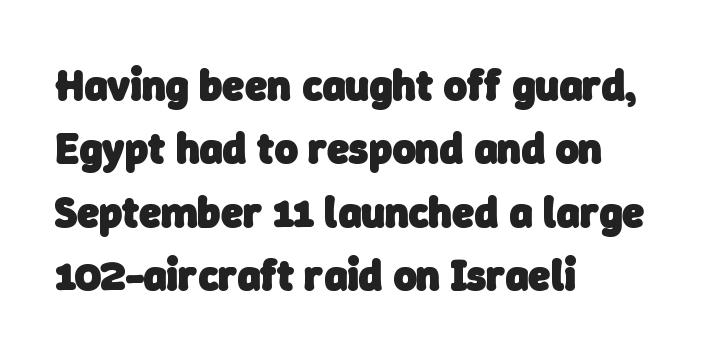
Q: Is the text bold? A: Yes.
Q: Is the typeface a serif or a sans-serif typeface? A: Sans-serif.
Q: Is the text underlined? A: No.
Q: How is the paragraph aligned? A: Left-aligned.
Q: Is the spacing between letters normal or unusually wide? A: Normal.
Q: Is the spacing between lines tight, normal or loose? A: Normal.
Q: Width (condensed, normal, or wide)? A: Normal.
Q: Stroke contrast? A: Low.
Q: x-height? A: Medium.
Q: Monospaced? A: No.
